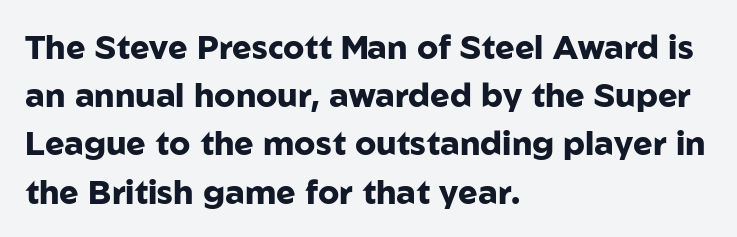
Students, note that the glyphs here touch the page at normal intervals. Unlike italic type, these characters show no tilt at all. Is this a fixed-width face? No — the glyphs have proportional, varying widths. The typeface chosen for these lines omits serifs.
